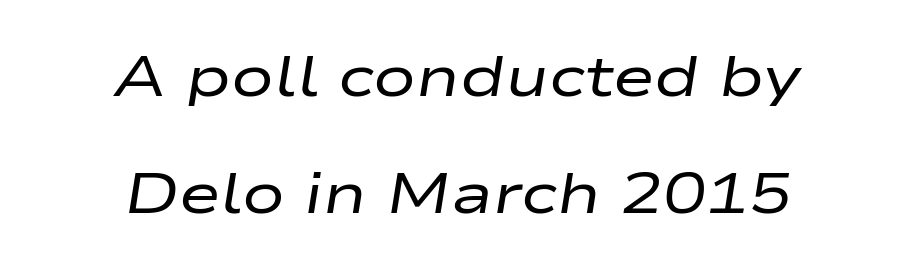
The image shows 57 px regular-weight, wide type, italic (leaning right); set centered, loose line spacing (2.06x), normal letter spacing, not underlined; low stroke contrast and a medium x-height.
